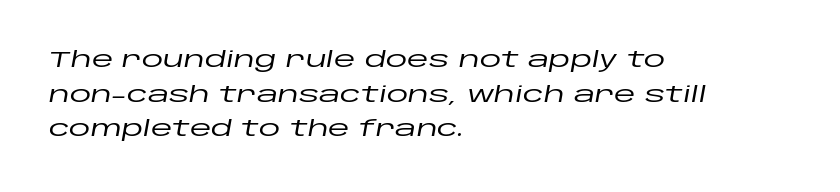
{"italic": "yes", "lean": "right", "slant_degrees": 10, "underline": "no", "align": "left", "line_spacing": "normal", "line_spacing_ratio": 1.57, "letter_spacing": "normal", "letter_spacing_em": 0.0, "glyph_px": 22}
